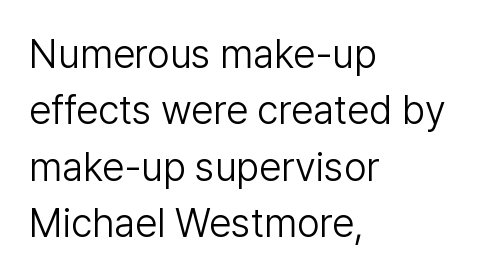
{"serif": "no", "italic": "no", "bold": "no", "weight": "light", "width": "normal", "stroke_contrast": "low", "x_height": "medium", "monospaced": "no", "underline": "no", "align": "left", "line_spacing": "normal", "line_spacing_ratio": 1.41, "letter_spacing": "normal", "letter_spacing_em": 0.0, "glyph_px": 40}
